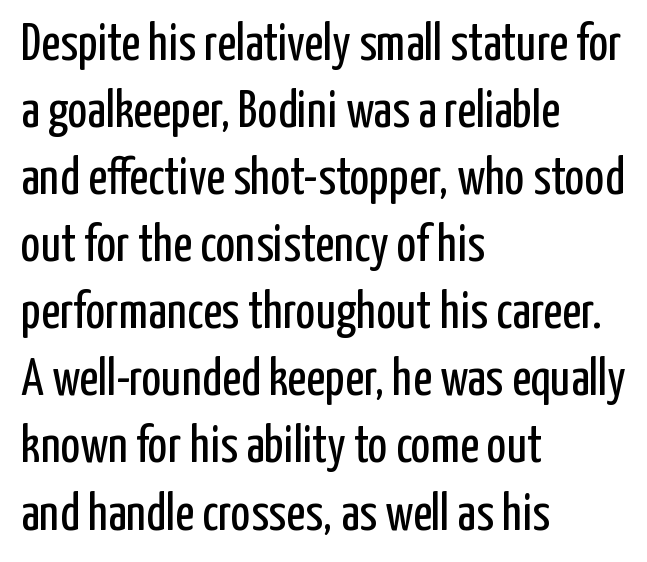
{"serif": "no", "italic": "no", "bold": "no", "weight": "regular", "width": "condensed", "stroke_contrast": "low", "x_height": "medium", "monospaced": "no", "underline": "no", "align": "left", "line_spacing": "normal", "line_spacing_ratio": 1.29, "letter_spacing": "normal", "letter_spacing_em": 0.0, "glyph_px": 52}
